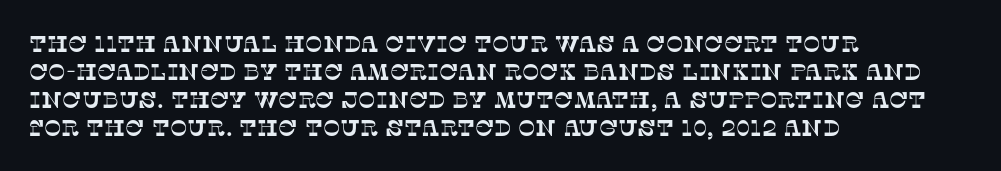
Q: Is the text underlined? A: No.
Q: How is the paragraph aligned? A: Left-aligned.
Q: Is the spacing between letters normal or unusually wide? A: Normal.
